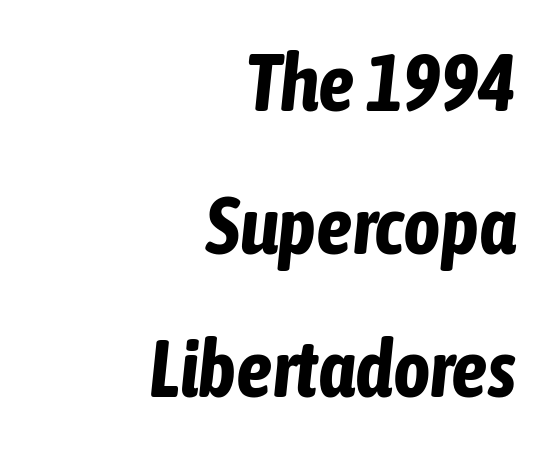
{"italic": "yes", "lean": "right", "slant_degrees": 6, "bold": "yes", "weight": "bold", "width": "condensed", "stroke_contrast": "low", "x_height": "medium", "monospaced": "no", "underline": "no", "align": "right", "line_spacing_ratio": 1.79, "letter_spacing": "normal", "letter_spacing_em": 0.0, "glyph_px": 80}
